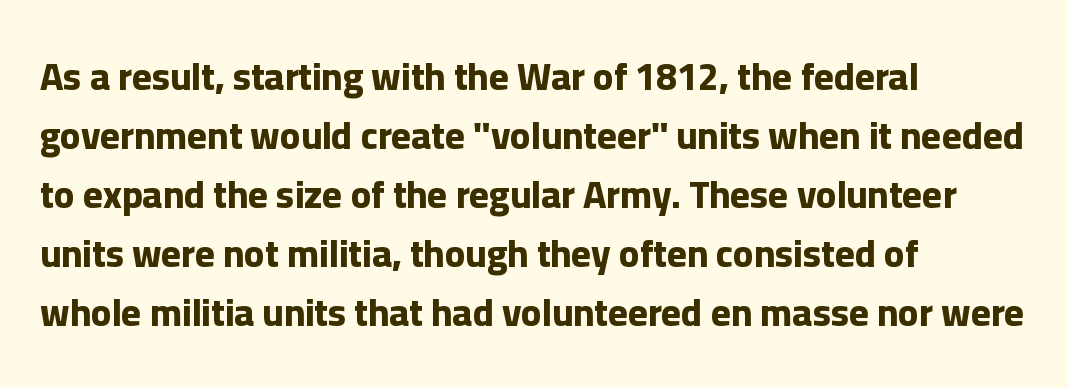
Strong, thick strokes mark this as bold type. Summary of vertical rhythm: regular, with standard interline spacing. Tall strokes in this sample are plumb rather than angled. Serif or sans? Sans — the stroke terminals are bare. Left-aligned paragraph, ragged on the right. The rendering uses natural spacing where letterforms have individual widths.
